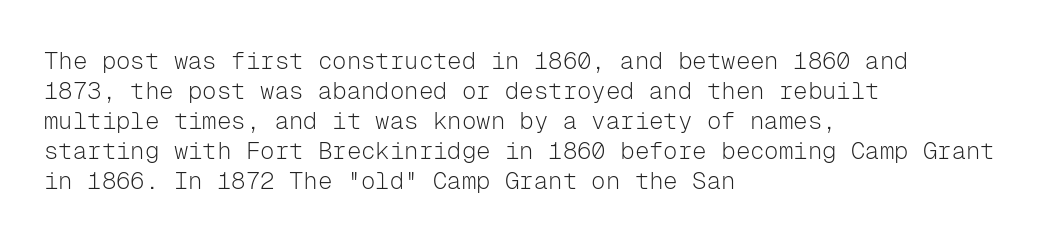
Honestly, there is no underline to notice here at all. The font's upright variant was chosen for this text. Horizontally, the lines are justified to the leading edge only. Bold? No — there's no thickening of the strokes.
